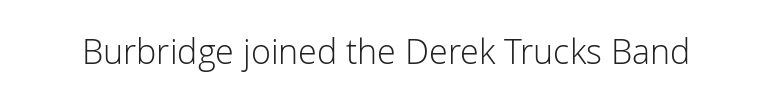
Letters have the restrained weight of plain body copy at most. This sample uses an upright cut, with every glyph sitting square on the baseline. Default kerning and tracking; the words read as compact shapes. The gap between lines stays unmarked.
